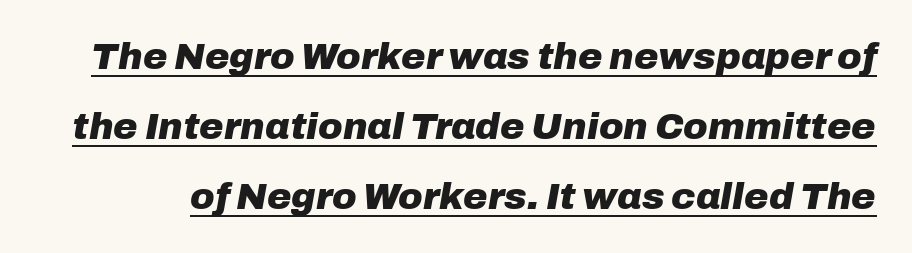
Set as a true bold cut, around the 700 mark. Glyph-to-glyph distance matches everyday printed text. The letters are slanted; this is an italic face. These lines are rendered in a variable-pitch font. These characters rest on top of a visible drawn line.
